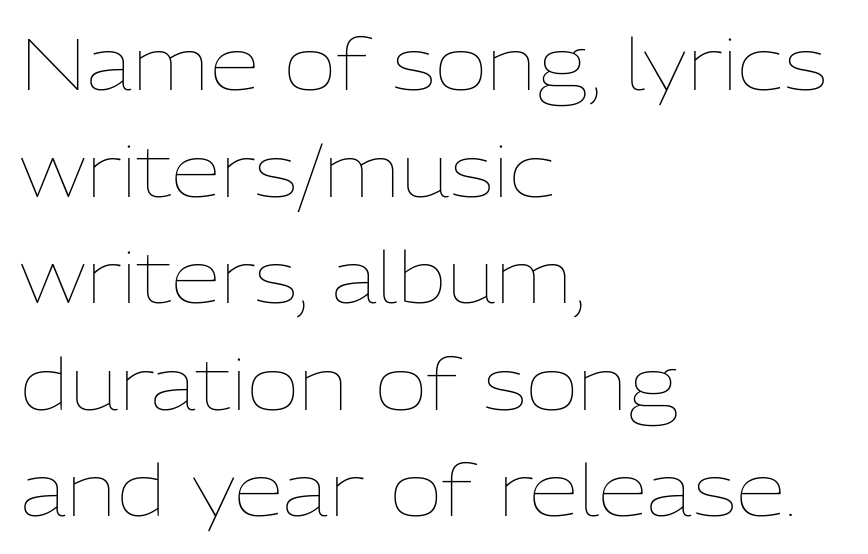
The image shows 72 px thin type, upright; set left-aligned, normal line spacing (1.48x), normal letter spacing, not underlined; low stroke contrast and a medium x-height.
